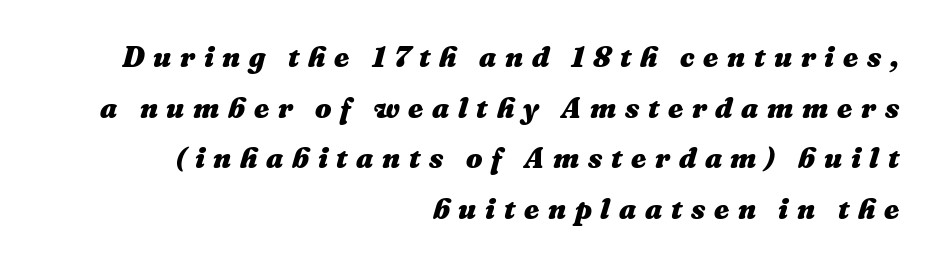
Q: Is the text bold? A: Yes.
Q: Is the text italic (slanted)? A: Yes, it leans right by about 16 degrees.
Q: Is the text underlined? A: No.
Q: How is the paragraph aligned? A: Right-aligned.
Q: Is the spacing between letters normal or unusually wide? A: Unusually wide.
Q: Width (condensed, normal, or wide)? A: Normal.
Q: Stroke contrast? A: Medium.
Q: x-height? A: Medium.
Q: Monospaced? A: No.
